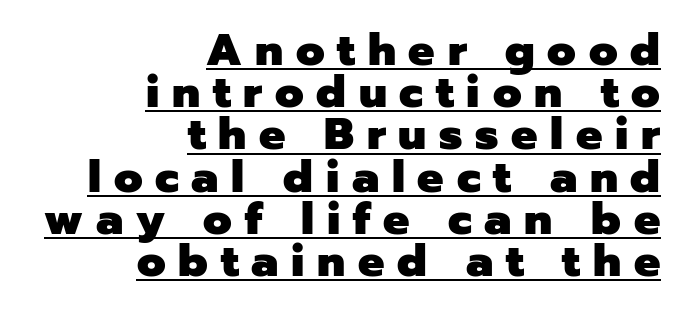
Q: Is the text bold? A: Yes.
Q: Is the text italic (slanted)? A: No, it is upright.
Q: Is the typeface a serif or a sans-serif typeface? A: Sans-serif.
Q: Is the text underlined? A: Yes.
Q: How is the paragraph aligned? A: Right-aligned.
Q: Is the spacing between letters normal or unusually wide? A: Unusually wide.
Q: Is the spacing between lines tight, normal or loose? A: Tight.
Q: Width (condensed, normal, or wide)? A: Normal.
Q: Stroke contrast? A: Low.
Q: x-height? A: Medium.
Q: Monospaced? A: No.
